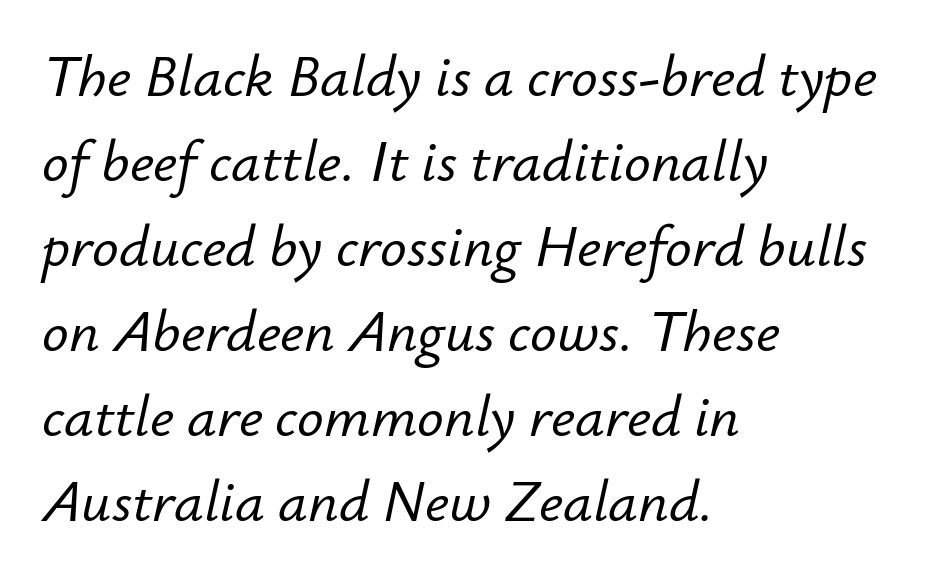
Q: Is the text italic (slanted)? A: Yes, it leans right by about 12 degrees.
Q: Is the text underlined? A: No.
Q: How is the paragraph aligned? A: Left-aligned.
Q: Is the spacing between letters normal or unusually wide? A: Normal.
Q: Is the spacing between lines tight, normal or loose? A: Normal.
Q: Width (condensed, normal, or wide)? A: Normal.
Q: Stroke contrast? A: Low.
Q: x-height? A: Small.
Q: Monospaced? A: No.
